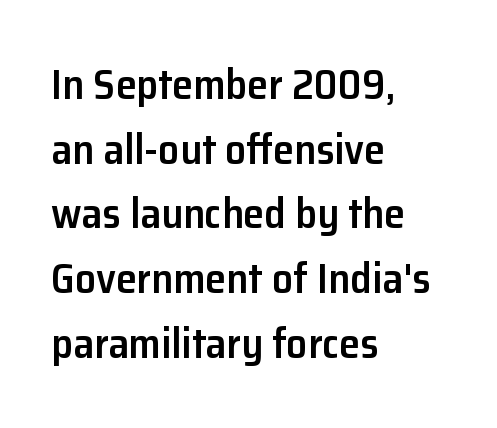
{"serif": "no", "italic": "no", "bold": "semi", "weight": "semibold", "width": "normal", "stroke_contrast": "low", "x_height": "medium", "monospaced": "no", "underline": "no", "align": "left", "line_spacing": "normal", "line_spacing_ratio": 1.54, "letter_spacing": "normal", "letter_spacing_em": 0.0, "glyph_px": 42}
